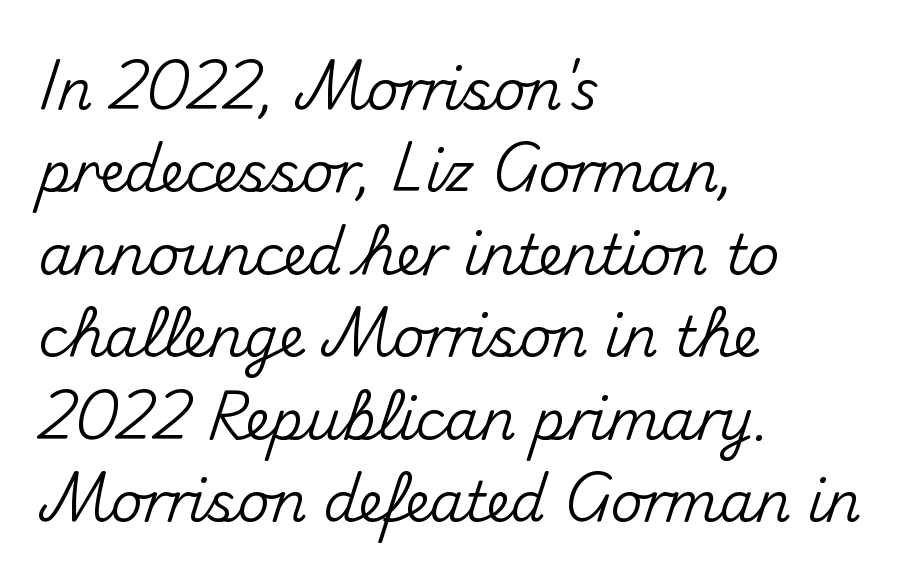
The passage shown stacks its lines at a standard gap. Classification — sans serif. The paragraph has a hard left edge and a soft right edge. Check the space under the baseline: it is left empty.
